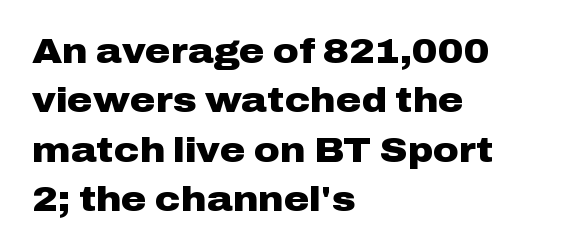
The image shows 35 px heavy, wide sans-serif type, upright; set left-aligned, normal line spacing (1.41x), normal letter spacing, not underlined; low stroke contrast and a medium x-height.
